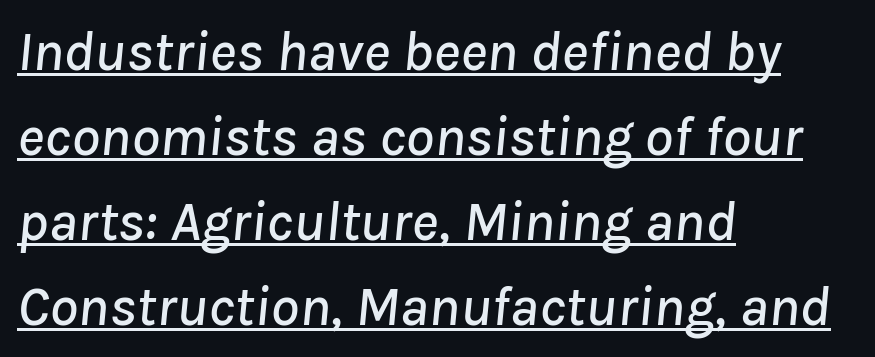
The image shows 57 px text type, italic (leaning right); set left-aligned, normal line spacing (1.49x), normal letter spacing, underlined; low stroke contrast and a medium x-height.
